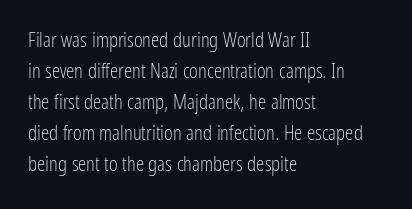
{"italic": "no", "bold": "no", "underline": "no", "align": "left", "line_spacing": "normal", "line_spacing_ratio": 1.48, "letter_spacing": "normal", "letter_spacing_em": 0.0, "glyph_px": 21}
